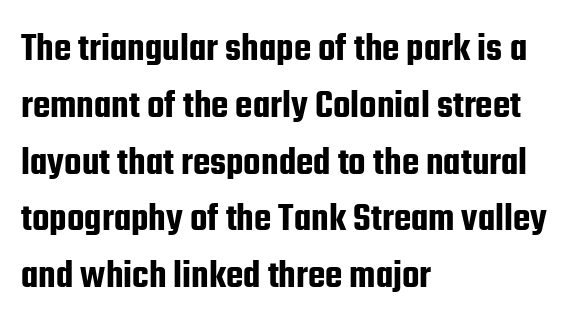
The image shows 40 px condensed sans-serif type, upright; set left-aligned, normal line spacing (1.42x), normal letter spacing, not underlined; low stroke contrast and a medium x-height.
